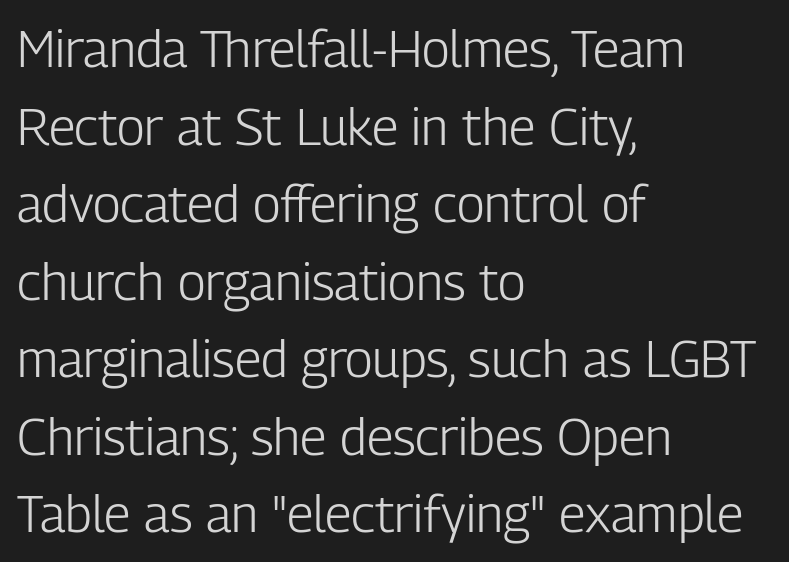
Q: Is the text bold? A: No.
Q: Is the text italic (slanted)? A: No, it is upright.
Q: Is the typeface a serif or a sans-serif typeface? A: Sans-serif.
Q: Is the text underlined? A: No.
Q: How is the paragraph aligned? A: Left-aligned.
Q: Is the spacing between letters normal or unusually wide? A: Normal.
Q: Is the spacing between lines tight, normal or loose? A: Normal.
Q: Width (condensed, normal, or wide)? A: Condensed.
Q: Stroke contrast? A: Low.
Q: x-height? A: Medium.
Q: Monospaced? A: No.
